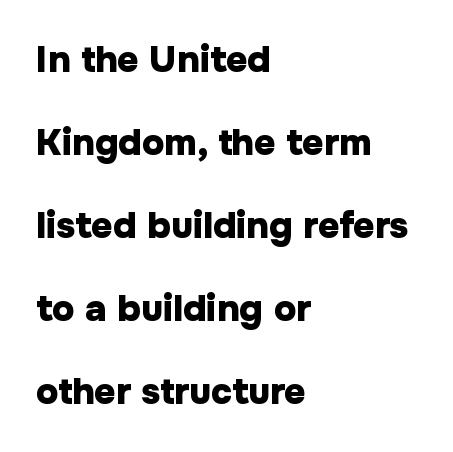
Leftover space on each line is placed entirely after the last word. What weight is shown? A full bold with thick strokes. The characters display no serif detailing; their extremities are plain. Ordinary non-slanted type is in use. The passage shown is typed in a proportional face where columns would drift. What stands out about the letter spacing? Nothing — it is the standard amount.
